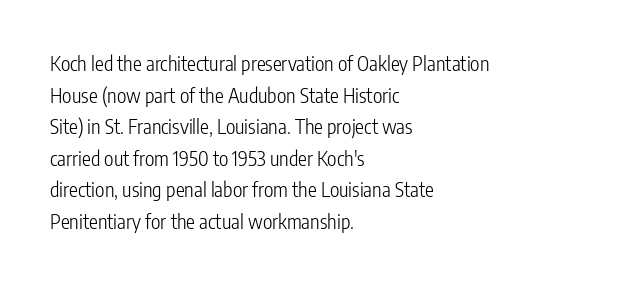
The image shows 20 px text type, upright; set left-aligned, normal line spacing (1.58x), normal letter spacing, not underlined.
